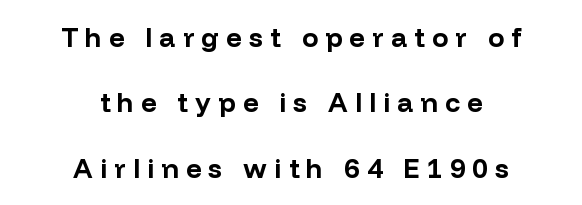
Pretty heavy lettering here — definitely bold. The text block is weighted toward neither margin, spreading evenly from the middle. Characters follow at a spacing far wider than the type designer built in. The baseline area is clear.
